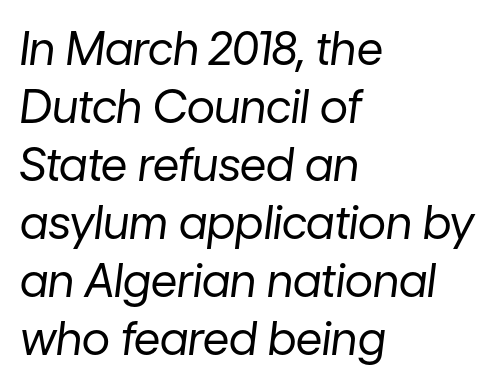
Q: Is the text bold? A: No.
Q: Is the text italic (slanted)? A: Yes, it leans right by about 7 degrees.
Q: Is the text underlined? A: No.
Q: How is the paragraph aligned? A: Left-aligned.
Q: Is the spacing between letters normal or unusually wide? A: Normal.
Q: Is the spacing between lines tight, normal or loose? A: Normal.
Q: Width (condensed, normal, or wide)? A: Normal.
Q: Stroke contrast? A: Low.
Q: x-height? A: Medium.
Q: Monospaced? A: No.
